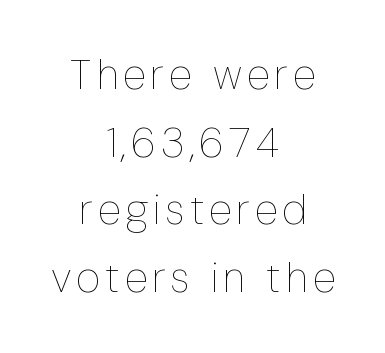
{"italic": "no", "bold": "no", "weight": "thin", "width": "condensed", "stroke_contrast": "low", "x_height": "medium", "monospaced": "no", "underline": "no", "align": "center", "line_spacing": "normal", "line_spacing_ratio": 1.61, "glyph_px": 42}
